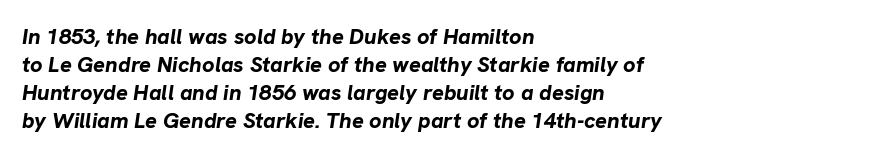
{"italic": "yes", "lean": "right", "slant_degrees": 8, "bold": "yes", "underline": "no", "align": "left", "line_spacing": "normal", "line_spacing_ratio": 1.27, "letter_spacing": "normal", "letter_spacing_em": 0.0, "glyph_px": 22}
